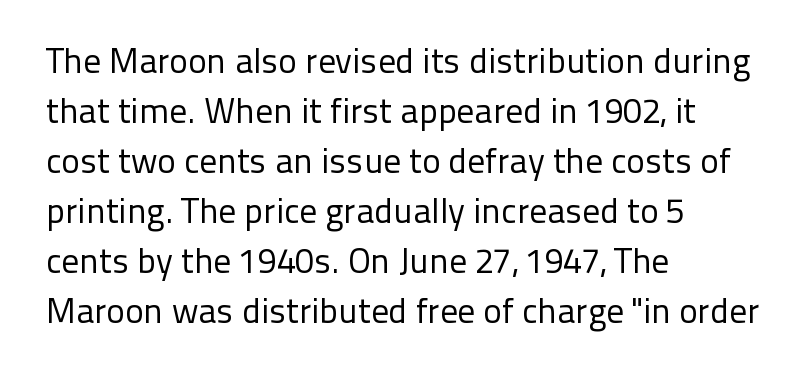
Q: Is the text bold? A: No.
Q: Is the text italic (slanted)? A: No, it is upright.
Q: Is the typeface a serif or a sans-serif typeface? A: Sans-serif.
Q: Is the text underlined? A: No.
Q: How is the paragraph aligned? A: Left-aligned.
Q: Is the spacing between letters normal or unusually wide? A: Normal.
Q: Is the spacing between lines tight, normal or loose? A: Normal.
Q: Width (condensed, normal, or wide)? A: Normal.
Q: Stroke contrast? A: Low.
Q: x-height? A: Medium.
Q: Monospaced? A: No.
